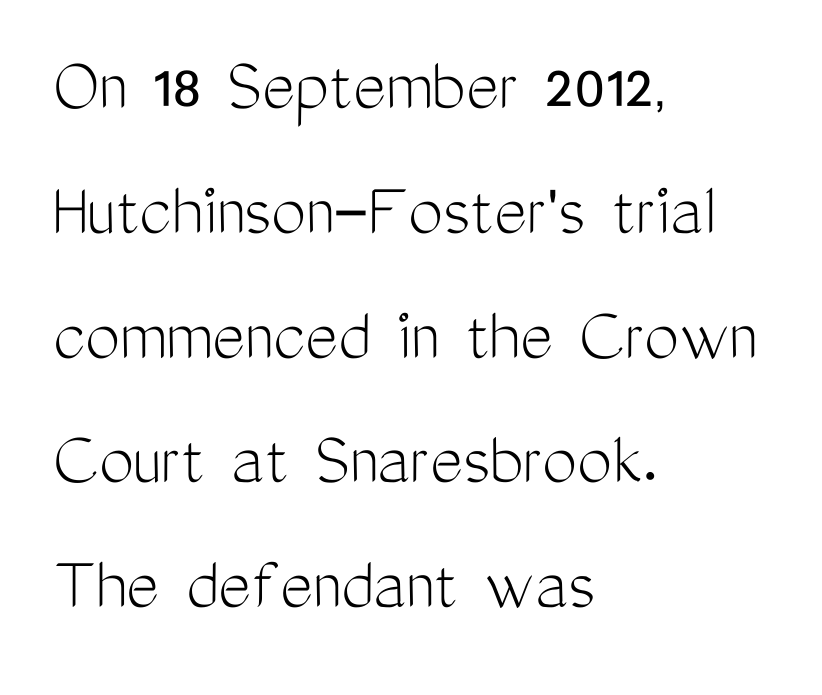
Q: Is the text bold? A: No.
Q: Is the text italic (slanted)? A: No, it is upright.
Q: Is the typeface a serif or a sans-serif typeface? A: Sans-serif.
Q: Is the text underlined? A: No.
Q: How is the paragraph aligned? A: Left-aligned.
Q: Is the spacing between letters normal or unusually wide? A: Normal.
Q: Is the spacing between lines tight, normal or loose? A: Normal.
Q: Width (condensed, normal, or wide)? A: Condensed.
Q: Stroke contrast? A: Medium.
Q: x-height? A: Medium.
Q: Monospaced? A: No.
